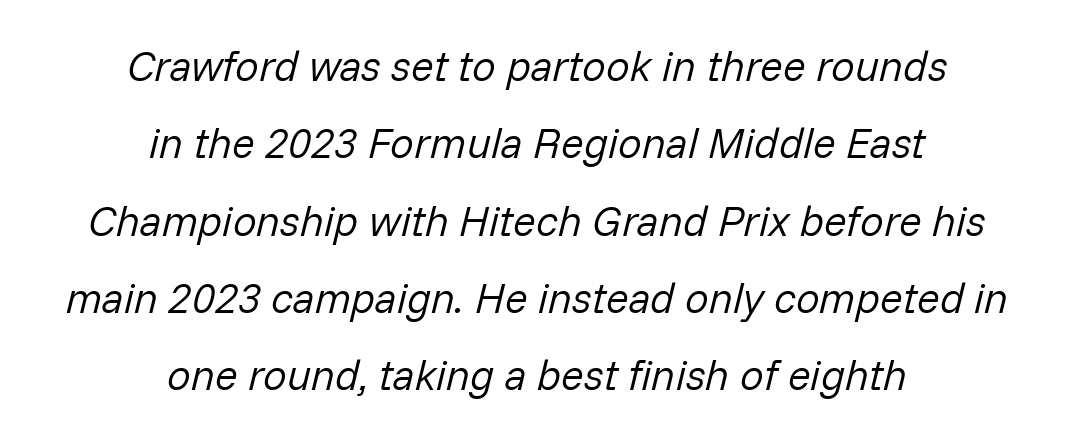
Yep, that's italic — everything's leaning. Line starts and ends both wander, symmetrically. This rendering features lettering with no underline. You could not count columns in this text — the font is proportionally spaced. Counters stay open thanks to moderate or lighter strokes. The passage shown has conventional tracking throughout.
